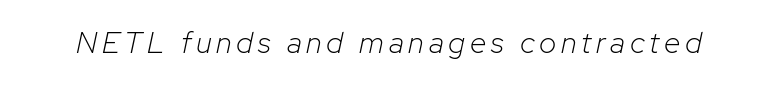
{"italic": "yes", "lean": "right", "slant_degrees": 12, "bold": "no", "weight": "light", "width": "normal", "stroke_contrast": "low", "x_height": "medium", "monospaced": "no", "underline": "no", "glyph_px": 30}
